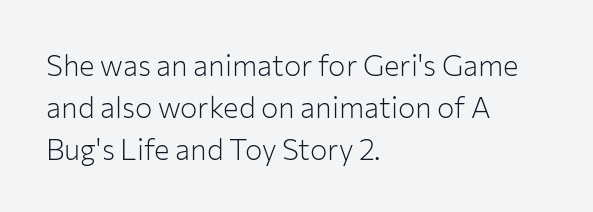
Tall strokes in this sample are plumb rather than angled. No feet cap the strokes, marking this as sans-serif type. Glance below the letters and you will spot only blank space. Every row of glyphs begins at an identical x-position on the left. The face used here is proportionally spaced, like ordinary book or web type. The letters sit at their default tracking, neither squeezed nor spread.
